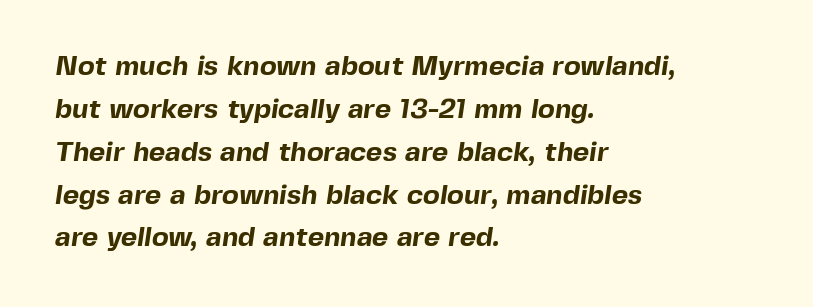
The image shows 28 px bold sans-serif type; set left-aligned, normal line spacing (1.53x), normal letter spacing, not underlined; a medium x-height.
